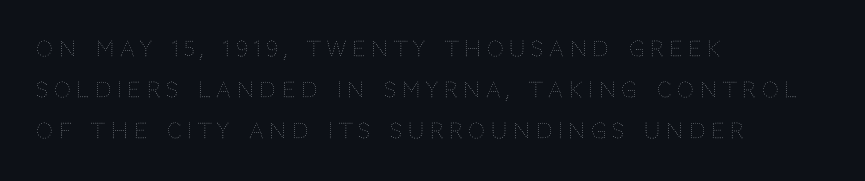
Lines of text with bare space underneath. Casual observation: everything's shoved over to the left. The vertical gap from one line to the next is large. Is this a heavy cut? Hardly; it is regular or lighter. Loose tracking; the words dissolve into strings of separated letters.
